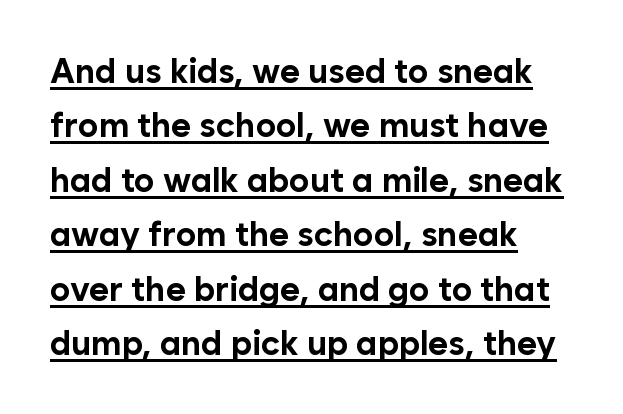
The image shows 34 px bold sans-serif type, upright; set left-aligned, normal line spacing (1.6x), normal letter spacing, underlined; low stroke contrast and a medium x-height.
